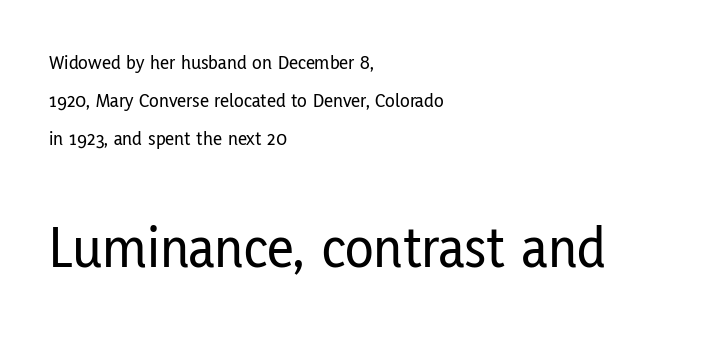
Q: Is the text italic (slanted)? A: No, it is upright.
Q: Is the typeface a serif or a sans-serif typeface? A: Sans-serif.
Q: Is the text underlined? A: No.
Q: How is the paragraph aligned? A: Left-aligned.
Q: Is the spacing between letters normal or unusually wide? A: Normal.
Q: Is the spacing between lines tight, normal or loose? A: Loose.
Q: Which block of text is set in a larger size, the first (top) or the second (bottom)? A: The second (bottom) one.
Q: Width (condensed, normal, or wide)? A: Condensed.
Q: Stroke contrast? A: Low.
Q: x-height? A: Medium.
Q: Monospaced? A: No.
